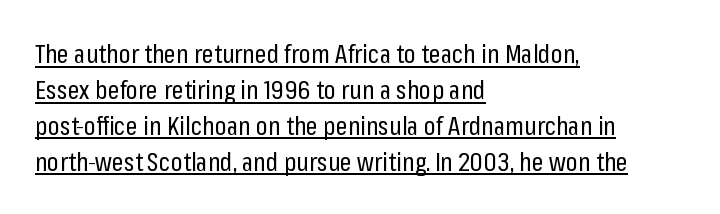
The image shows 26 px text type, upright; set left-aligned, normal line spacing (1.38x), normal letter spacing, underlined.
